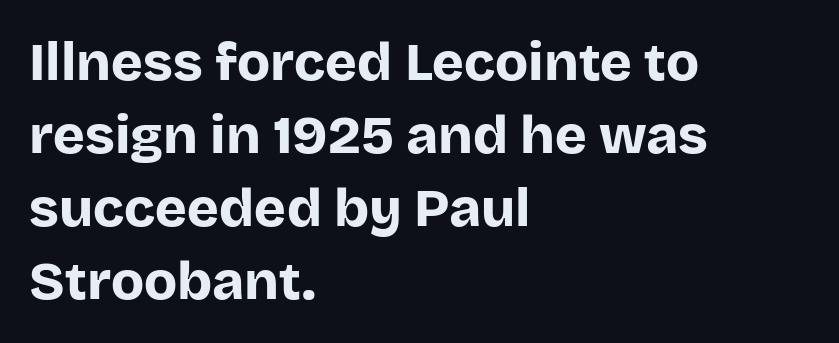
The image shows 54 px bold sans-serif type, upright; set left-aligned, normal line spacing (1.35x), normal letter spacing, not underlined; low stroke contrast and a large x-height.
